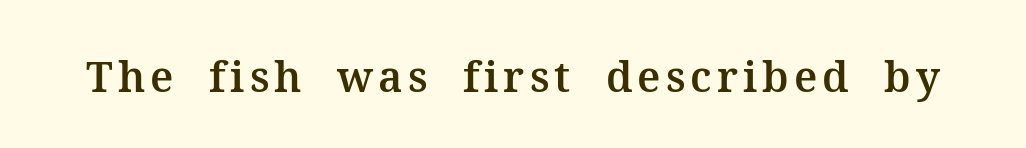
{"serif": "yes", "italic": "no", "width": "normal", "stroke_contrast": "medium", "x_height": "medium", "monospaced": "no", "underline": "no", "glyph_px": 42}
